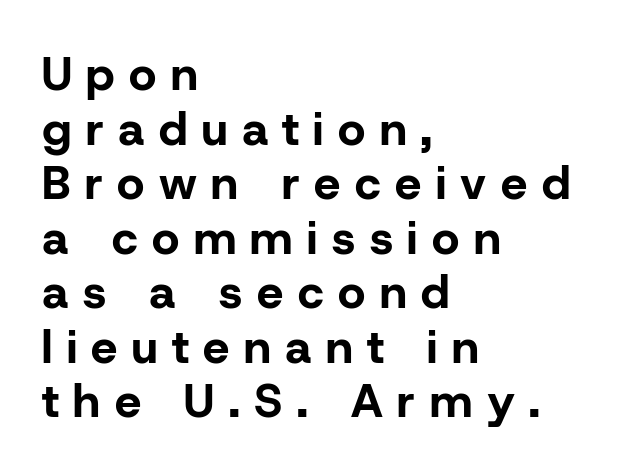
{"serif": "no", "italic": "no", "bold": "yes", "weight": "bold", "width": "normal", "stroke_contrast": "low", "x_height": "medium", "monospaced": "no", "underline": "no", "align": "left", "line_spacing_ratio": 1.16, "letter_spacing": "wide", "letter_spacing_em": 0.31, "glyph_px": 47}
